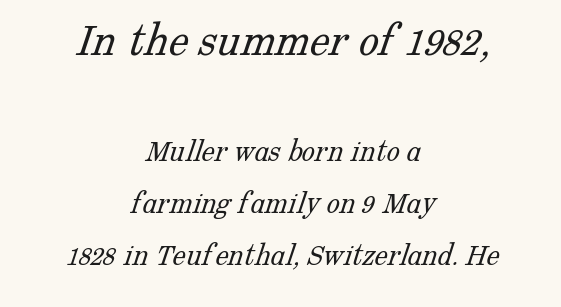
The image shows 50 px light serif type; set centered, normal line spacing (1.57x), normal letter spacing, not underlined; the first (top) block is 1.52x larger; low stroke contrast and a medium x-height.
